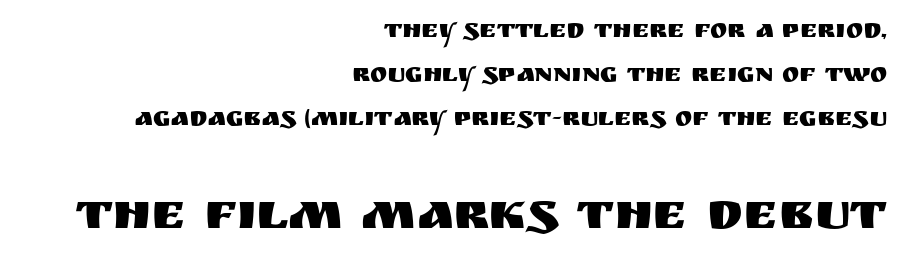
Q: Is the text italic (slanted)? A: No, it is upright.
Q: Is the typeface a serif or a sans-serif typeface? A: Sans-serif.
Q: Is the text underlined? A: No.
Q: How is the paragraph aligned? A: Right-aligned.
Q: Is the spacing between letters normal or unusually wide? A: Normal.
Q: Is the spacing between lines tight, normal or loose? A: Normal.
Q: Which block of text is set in a larger size, the first (top) or the second (bottom)? A: The second (bottom) one.
Q: Width (condensed, normal, or wide)? A: Normal.
Q: Stroke contrast? A: Medium.
Q: x-height? A: Large.
Q: Monospaced? A: No.
